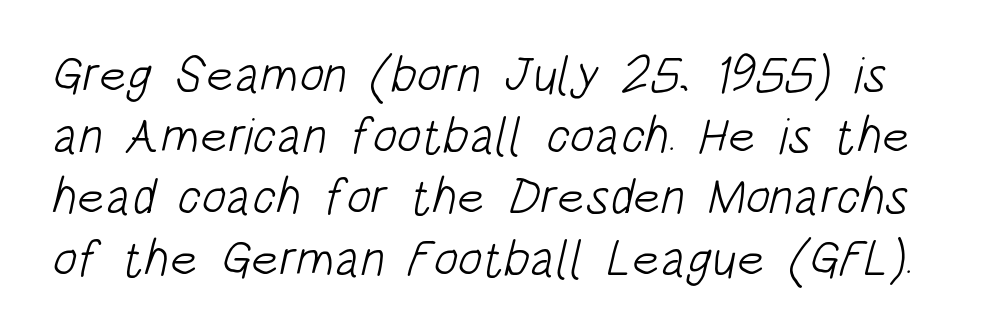
Q: Is the text bold? A: No.
Q: Is the typeface a serif or a sans-serif typeface? A: Sans-serif.
Q: Is the text underlined? A: No.
Q: Is the spacing between letters normal or unusually wide? A: Normal.
Q: Width (condensed, normal, or wide)? A: Condensed.
Q: Stroke contrast? A: Low.
Q: x-height? A: Large.
Q: Monospaced? A: No.
